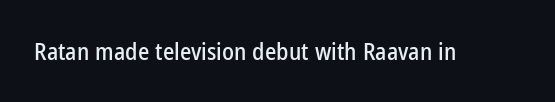
Q: Is the text italic (slanted)? A: No, it is upright.
Q: Is the text underlined? A: No.
Q: Is the spacing between letters normal or unusually wide? A: Normal.
